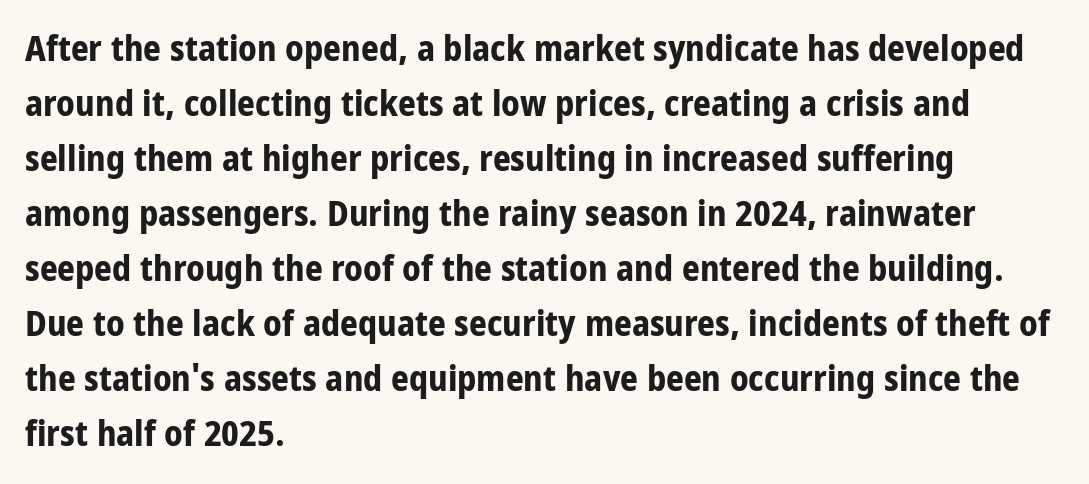
{"serif": "no", "italic": "no", "bold": "yes", "weight": "bold", "width": "condensed", "stroke_contrast": "low", "x_height": "large", "monospaced": "no", "underline": "no", "align": "left", "line_spacing": "normal", "line_spacing_ratio": 1.57, "letter_spacing": "normal", "letter_spacing_em": 0.0, "glyph_px": 35}
